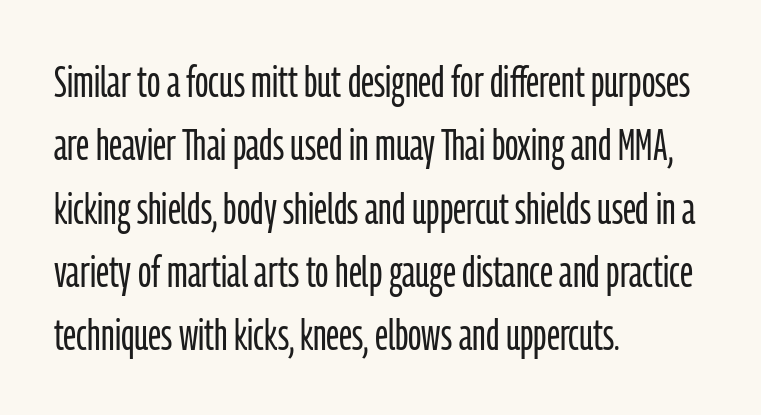
The foot of each line stays bare and open. Is this a sans? Yes — the strokes have no serifs. These lines are set flush left with a ragged right edge. If you drew a line through each stem, it would be perfectly vertical. Honestly, the row spacing looks completely unremarkable.
